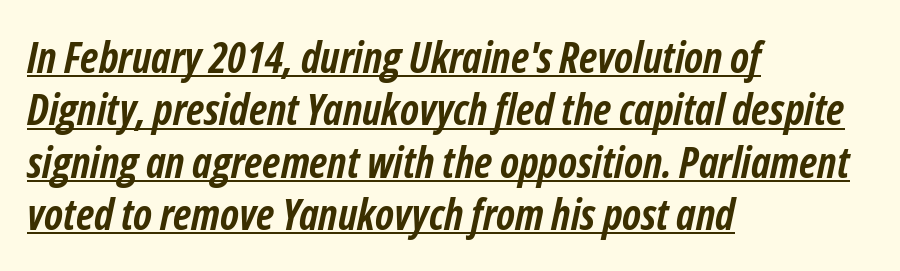
Q: Is the text bold? A: Yes.
Q: Is the text italic (slanted)? A: Yes, it leans right by about 12 degrees.
Q: Is the text underlined? A: Yes.
Q: How is the paragraph aligned? A: Left-aligned.
Q: Is the spacing between letters normal or unusually wide? A: Normal.
Q: Width (condensed, normal, or wide)? A: Condensed.
Q: Stroke contrast? A: Low.
Q: x-height? A: Medium.
Q: Monospaced? A: No.
